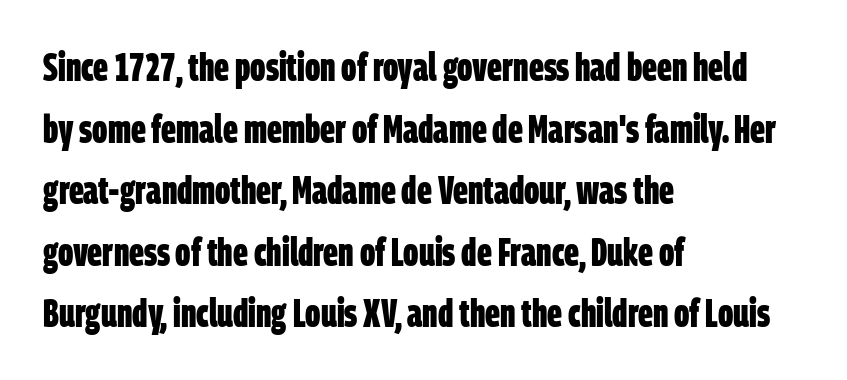
The image shows 39 px bold, condensed sans-serif type; set left-aligned, normal line spacing (1.58x), normal letter spacing, not underlined; low stroke contrast and a large x-height.
